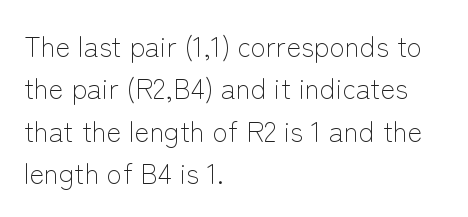
In CSS terms this would be text-align: left. Beneath every word, the page is bare. Between one letter and the next there's only the usual sliver of space. A typesetter would call this proportional, since set widths differ per character. Letterform terminals end flat and unadorned throughout the passage.
